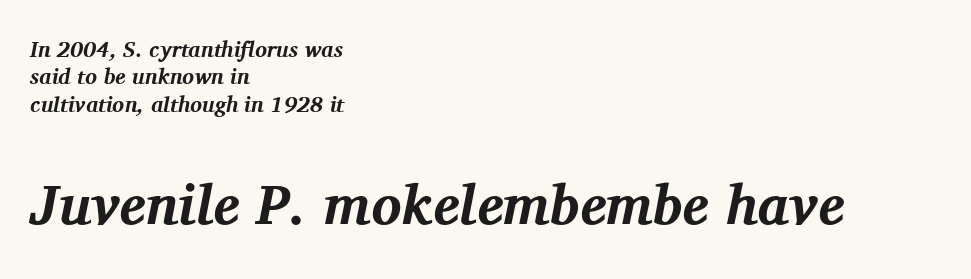
The image shows 56 px bold serif type, italic (leaning right); set left-aligned, line spacing 1.24x, normal letter spacing, not underlined; the second (bottom) block is 2.55x larger; medium stroke contrast and a medium x-height.
